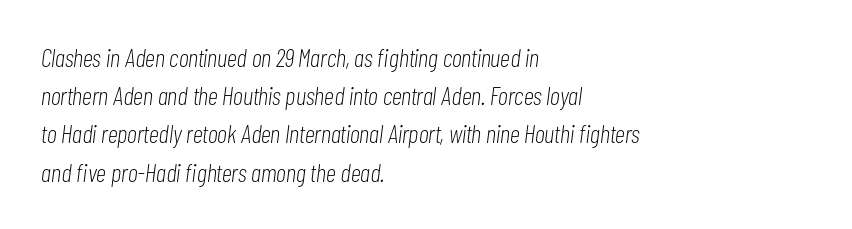
{"italic": "yes", "lean": "right", "slant_degrees": 7, "bold": "no", "underline": "no", "align": "left", "line_spacing": "normal", "line_spacing_ratio": 1.47, "letter_spacing": "normal", "letter_spacing_em": 0.0, "glyph_px": 26}
